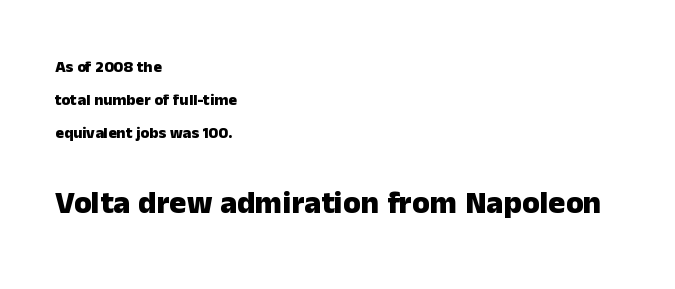
The image shows 32 px heavy sans-serif type, upright; set left-aligned, loose line spacing (2.07x), normal letter spacing, not underlined; the second (bottom) block is 2.0x larger; low stroke contrast and a medium x-height.
